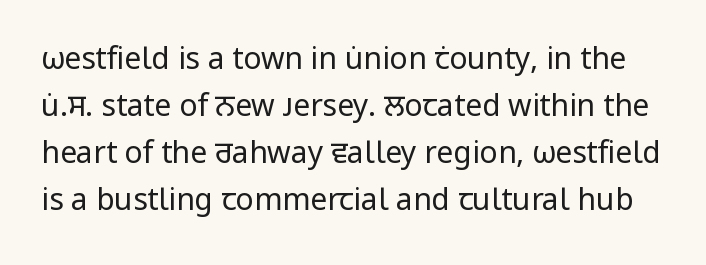
When letters stand straight like this, we call the style roman or upright. Grotesque or geometric, the face here clearly has no serifs. Rule under the text: the space is simply empty. The passage shown stacks its lines at a standard gap. Is this a fixed-width face? No — the glyphs have proportional, varying widths.
